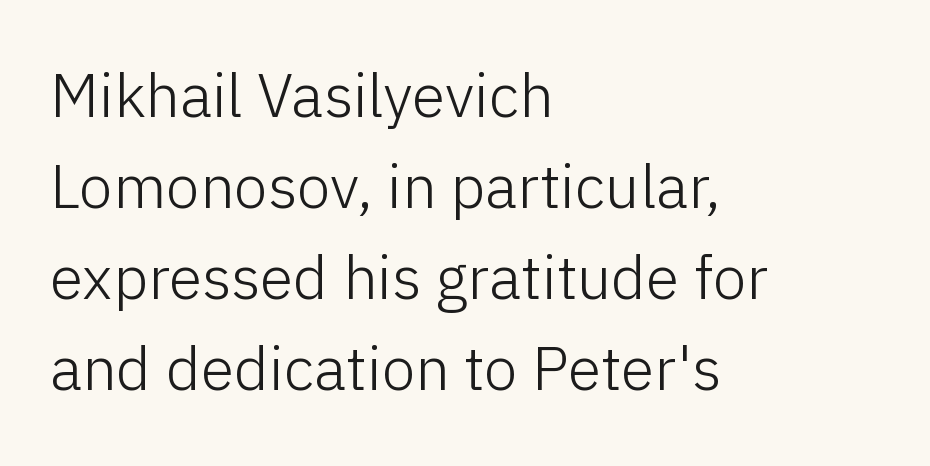
{"serif": "no", "italic": "no", "bold": "no", "weight": "light", "width": "normal", "stroke_contrast": "low", "x_height": "medium", "monospaced": "no", "underline": "no", "align": "left", "line_spacing": "normal", "line_spacing_ratio": 1.49, "letter_spacing": "normal", "letter_spacing_em": 0.0, "glyph_px": 61}
